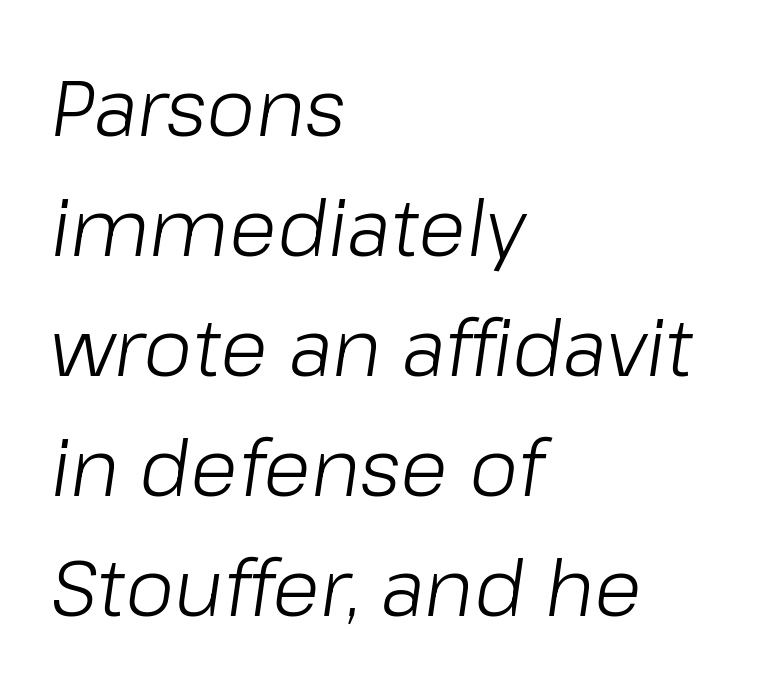
The image shows 79 px light type, italic (leaning right); set left-aligned, normal line spacing (1.52x), normal letter spacing, not underlined; low stroke contrast and a medium x-height.
